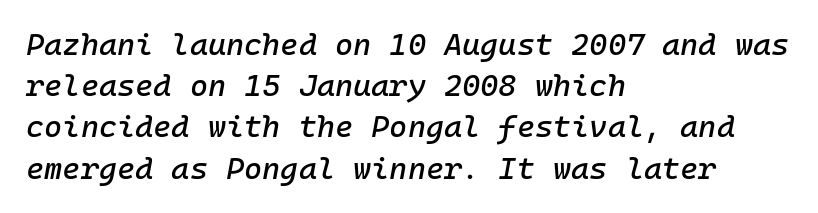
Q: Is the text italic (slanted)? A: Yes, it leans right by about 10 degrees.
Q: Is the text underlined? A: No.
Q: How is the paragraph aligned? A: Left-aligned.
Q: Is the spacing between letters normal or unusually wide? A: Normal.
Q: Is the spacing between lines tight, normal or loose? A: Normal.
Q: Width (condensed, normal, or wide)? A: Normal.
Q: Stroke contrast? A: Low.
Q: x-height? A: Medium.
Q: Monospaced? A: Yes.
